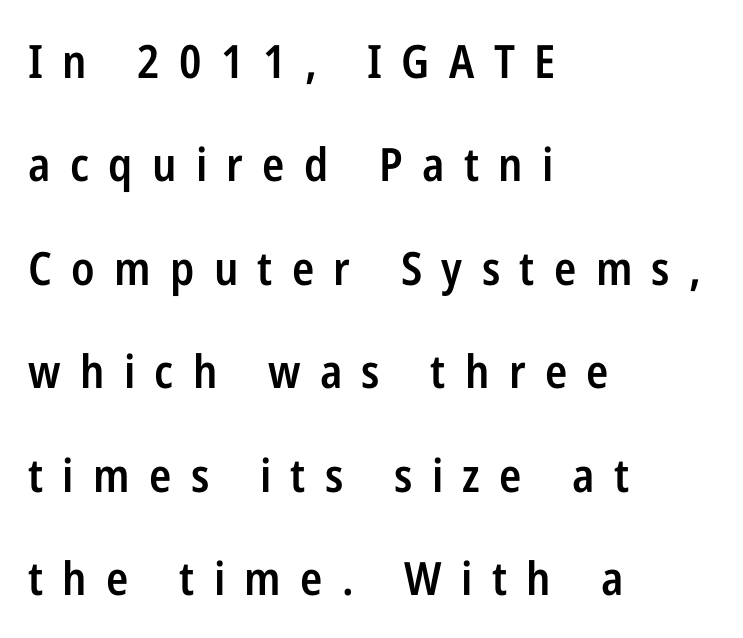
{"serif": "no", "italic": "no", "bold": "semi", "weight": "semibold", "width": "condensed", "stroke_contrast": "low", "x_height": "medium", "monospaced": "no", "underline": "no", "align": "left", "line_spacing": "loose", "line_spacing_ratio": 2.25, "letter_spacing": "wide", "letter_spacing_em": 0.42, "glyph_px": 46}
